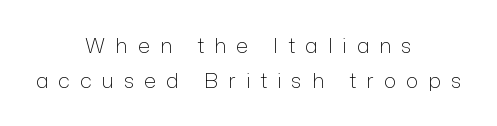
The image shows 21 px text type, upright; set centered, normal line spacing (1.67x), unusually wide letter spacing (+0.48 em), not underlined.
